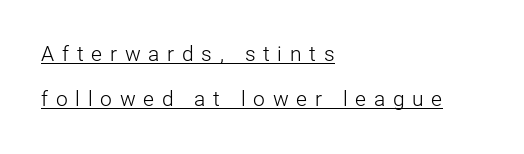
The image shows 21 px text type, upright; set left-aligned, loose line spacing (2.15x), unusually wide letter spacing (+0.37 em), underlined.
